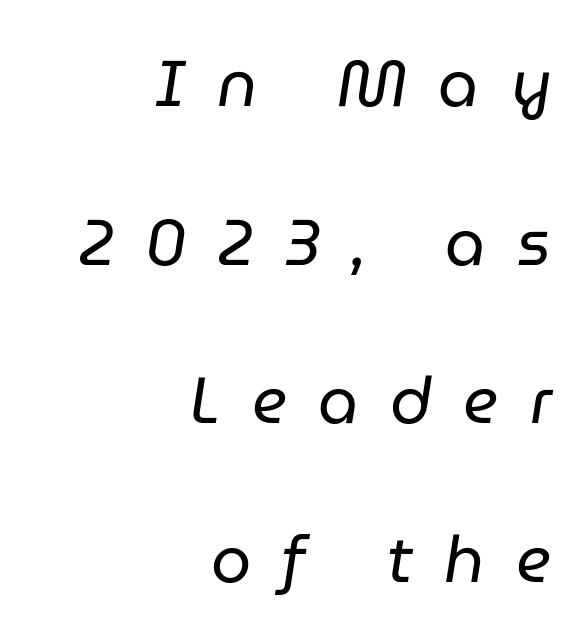
{"italic": "yes", "lean": "right", "slant_degrees": 9, "bold": "no", "weight": "regular", "width": "normal", "stroke_contrast": "low", "x_height": "medium", "monospaced": "no", "underline": "no", "align": "right", "line_spacing": "loose", "line_spacing_ratio": 2.48, "letter_spacing": "wide", "letter_spacing_em": 0.49, "glyph_px": 64}
